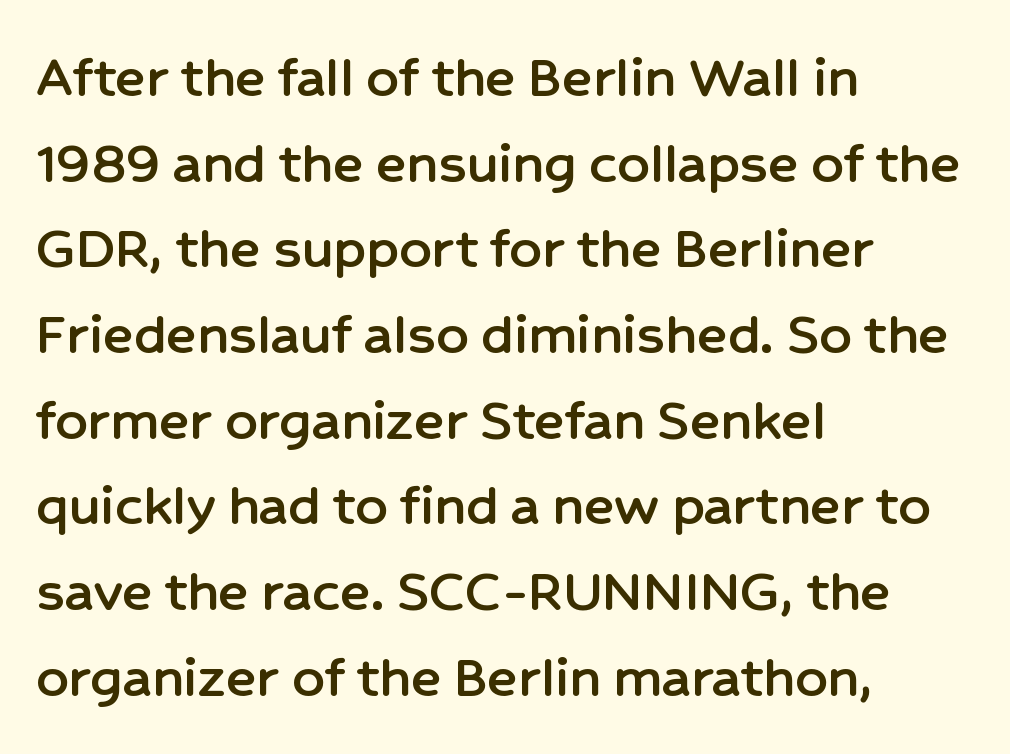
The horizontal fit of the characters is conventional and even. This rendering employs a face without finishing strokes, i.e., a sans-serif. This sample has the flowing, uneven cadence of proportional lettering. This block has exactly the height ordinary leading produces. A classic flush-left, rag-right setting is used for this passage. This sample uses an upright cut, with every glyph sitting square on the baseline.
